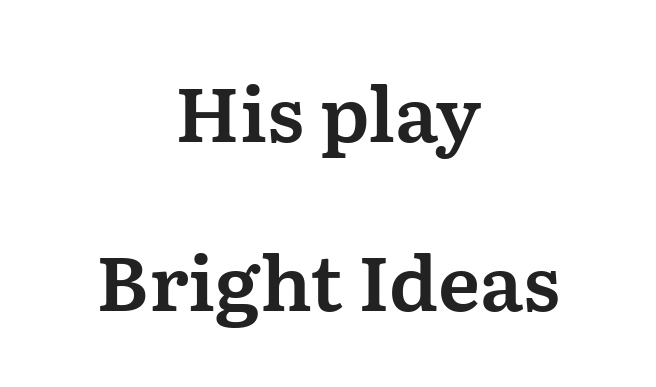
{"serif": "yes", "italic": "no", "width": "normal", "stroke_contrast": "medium", "x_height": "medium", "monospaced": "no", "underline": "no", "align": "center", "line_spacing": "loose", "line_spacing_ratio": 2.2, "letter_spacing": "normal", "letter_spacing_em": 0.0, "glyph_px": 77}
